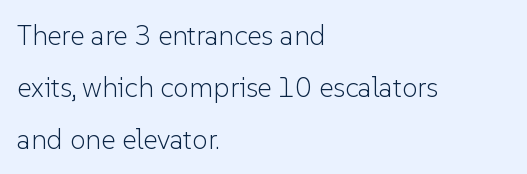
{"serif": "no", "italic": "no", "bold": "no", "weight": "light", "width": "normal", "stroke_contrast": "low", "x_height": "medium", "monospaced": "no", "underline": "no", "align": "left", "line_spacing_ratio": 1.85, "letter_spacing": "normal", "letter_spacing_em": 0.0, "glyph_px": 28}
